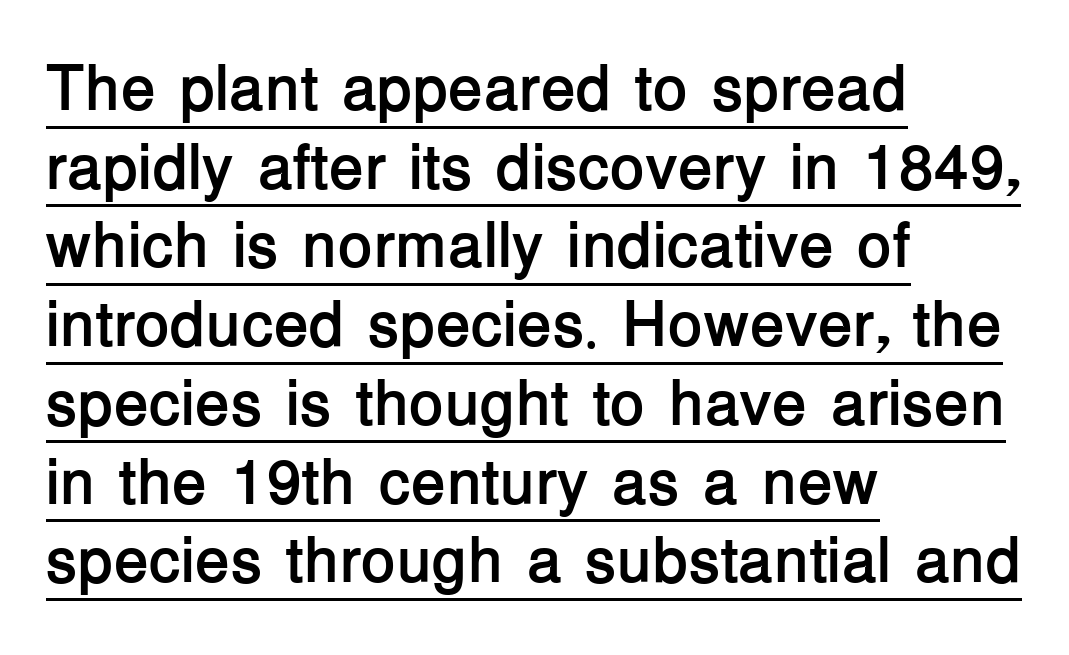
The words here are underlined. Layout note: lines flush left. Letter spacing: default. The lettering stays uniformly vertical, giving the passage a roman look.
